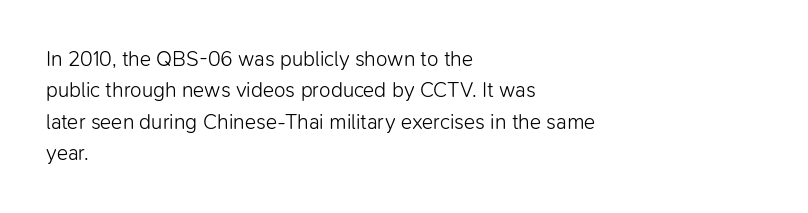
Q: Is the text bold? A: No.
Q: Is the text italic (slanted)? A: No, it is upright.
Q: Is the text underlined? A: No.
Q: How is the paragraph aligned? A: Left-aligned.
Q: Is the spacing between letters normal or unusually wide? A: Normal.
Q: Is the spacing between lines tight, normal or loose? A: Normal.
